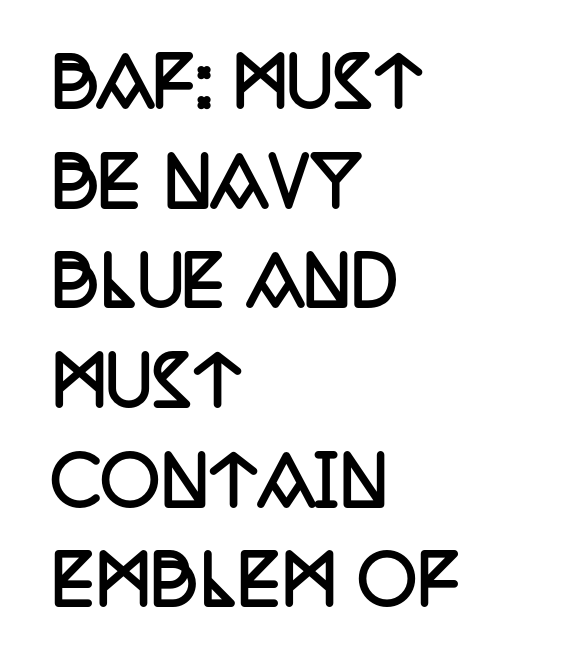
{"serif": "yes", "italic": "no", "bold": "yes", "weight": "semibold", "width": "condensed", "stroke_contrast": "low", "x_height": "large", "monospaced": "no", "underline": "no", "align": "left", "line_spacing": "normal", "line_spacing_ratio": 1.51, "letter_spacing": "normal", "letter_spacing_em": 0.0, "glyph_px": 66}
